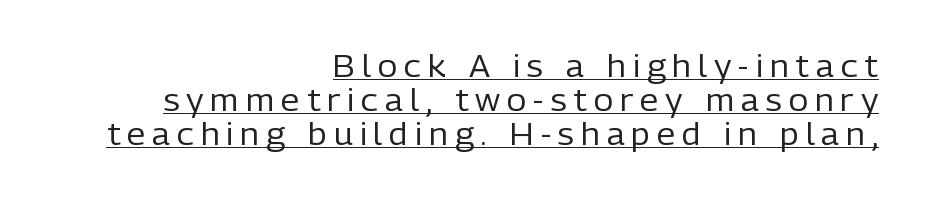
Q: Is the text bold? A: No.
Q: Is the text italic (slanted)? A: No, it is upright.
Q: Is the typeface a serif or a sans-serif typeface? A: Sans-serif.
Q: Is the text underlined? A: Yes.
Q: How is the paragraph aligned? A: Right-aligned.
Q: Is the spacing between letters normal or unusually wide? A: Unusually wide.
Q: Is the spacing between lines tight, normal or loose? A: Tight.
Q: Width (condensed, normal, or wide)? A: Normal.
Q: Stroke contrast? A: Low.
Q: x-height? A: Medium.
Q: Monospaced? A: No.
